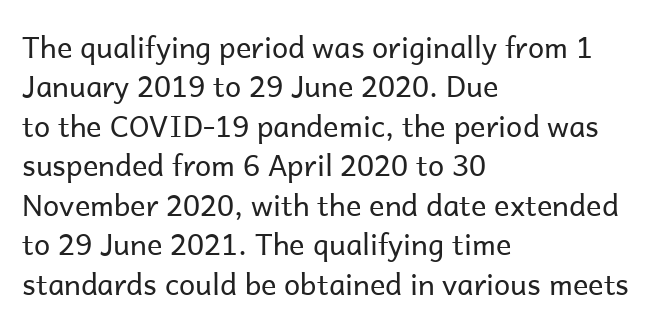
The image shows 29 px regular-weight sans-serif type, upright; set left-aligned, normal line spacing (1.36x), normal letter spacing, not underlined; low stroke contrast and a medium x-height.
